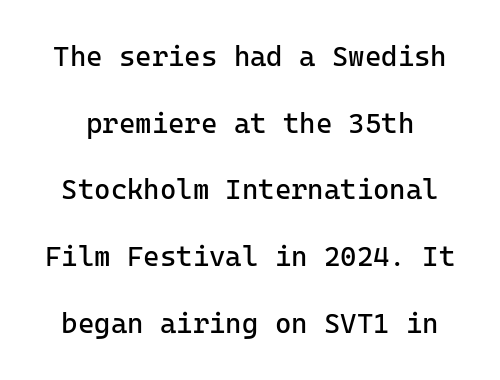
Q: Is the text bold? A: No.
Q: Is the text italic (slanted)? A: No, it is upright.
Q: Is the typeface a serif or a sans-serif typeface? A: Sans-serif.
Q: Is the text underlined? A: No.
Q: Is the spacing between letters normal or unusually wide? A: Normal.
Q: Is the spacing between lines tight, normal or loose? A: Loose.
Q: Width (condensed, normal, or wide)? A: Normal.
Q: Stroke contrast? A: Low.
Q: x-height? A: Medium.
Q: Monospaced? A: Yes.
